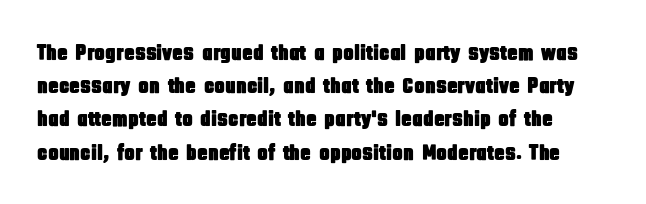
The image shows 22 px text type, upright; set normal line spacing (1.51x), normal letter spacing, not underlined.
